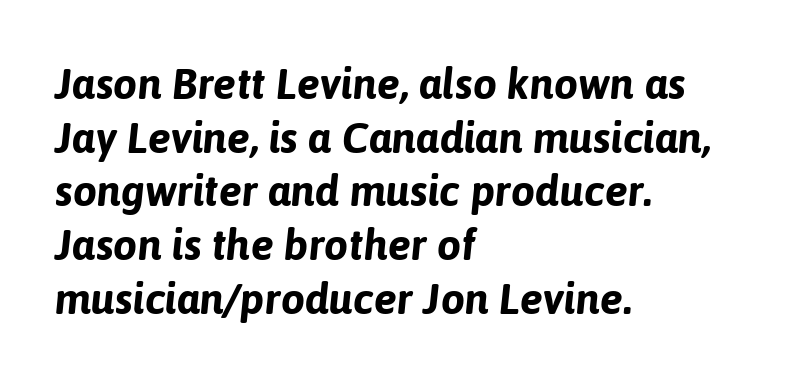
The letters advance in unequal steps, a hallmark of proportional type. The font's italic variant was chosen for this text. Every letter is thick-stroked: bold, no question. What stands out about the letter spacing? Nothing — it is the standard amount. All the whitespace from short lines collects on the right. This block has exactly the height ordinary leading produces.
